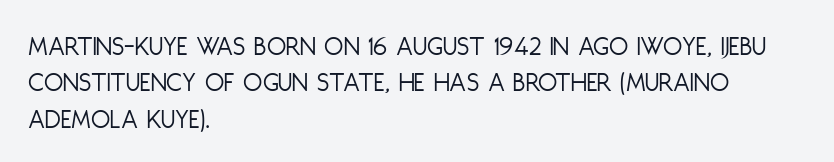
Q: Is the text bold? A: No.
Q: Is the text italic (slanted)? A: No, it is upright.
Q: Is the typeface a serif or a sans-serif typeface? A: Sans-serif.
Q: Is the text underlined? A: No.
Q: How is the paragraph aligned? A: Left-aligned.
Q: Is the spacing between letters normal or unusually wide? A: Normal.
Q: Is the spacing between lines tight, normal or loose? A: Normal.
Q: Width (condensed, normal, or wide)? A: Condensed.
Q: Stroke contrast? A: Low.
Q: x-height? A: Large.
Q: Monospaced? A: No.
